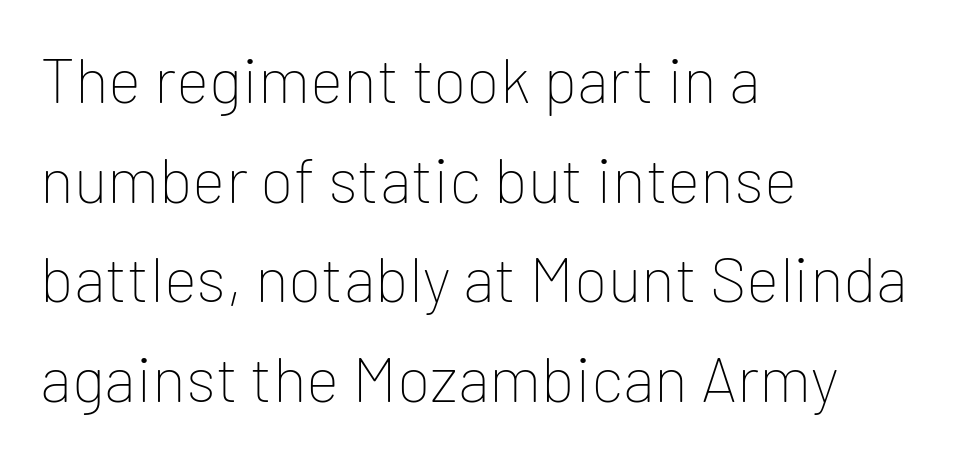
The image shows 63 px thin sans-serif type, upright; set left-aligned, normal line spacing (1.58x), normal letter spacing, not underlined; low stroke contrast and a medium x-height.
